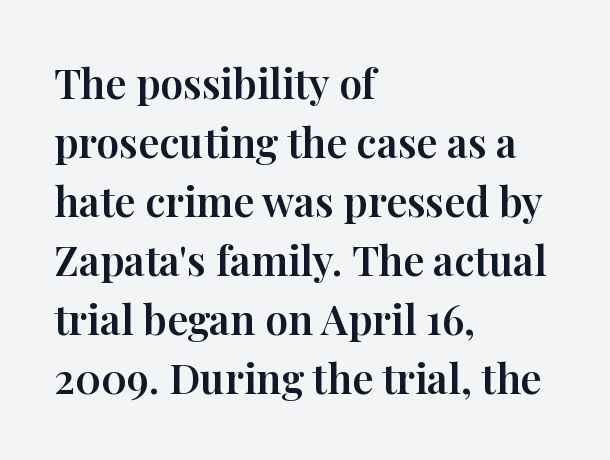
The image shows 41 px serif type, upright; set left-aligned, normal line spacing (1.44x), normal letter spacing, not underlined; high stroke contrast and a medium x-height.
